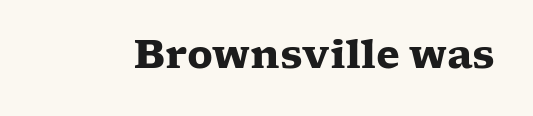
Q: Is the text bold? A: Yes.
Q: Is the text italic (slanted)? A: No, it is upright.
Q: Is the typeface a serif or a sans-serif typeface? A: Serif.
Q: Is the text underlined? A: No.
Q: Is the spacing between letters normal or unusually wide? A: Normal.
Q: Width (condensed, normal, or wide)? A: Wide.
Q: Stroke contrast? A: Low.
Q: x-height? A: Medium.
Q: Monospaced? A: No.
